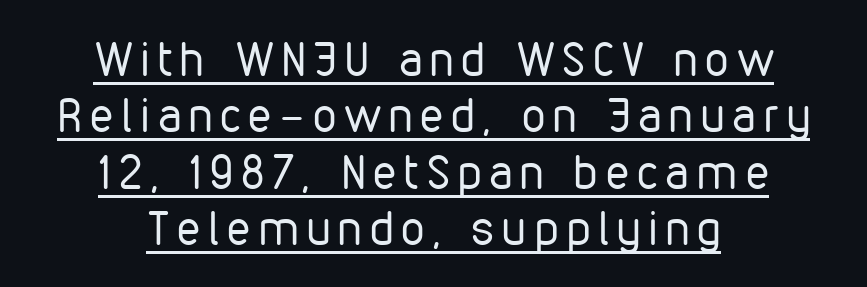
The image shows 47 px regular-weight, condensed sans-serif type, upright; set centered, line spacing 1.2x, underlined; low stroke contrast and a medium x-height.
